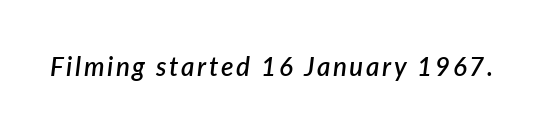
Q: Is the text bold? A: Semi-bold.
Q: Is the text italic (slanted)? A: Yes, it leans right by about 7 degrees.
Q: Is the text underlined? A: No.
